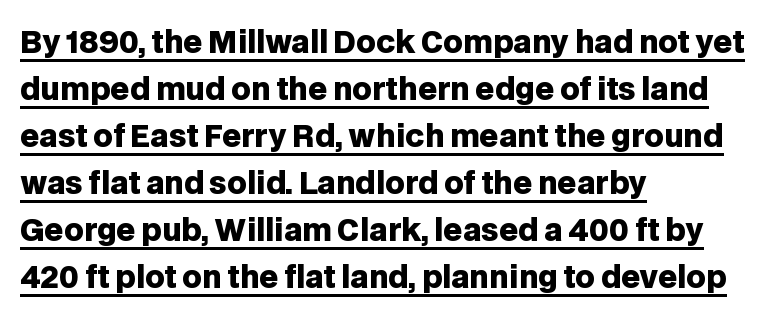
The image shows 30 px heavy sans-serif type, upright; set left-aligned, normal line spacing (1.57x), normal letter spacing, underlined; low stroke contrast and a large x-height.
